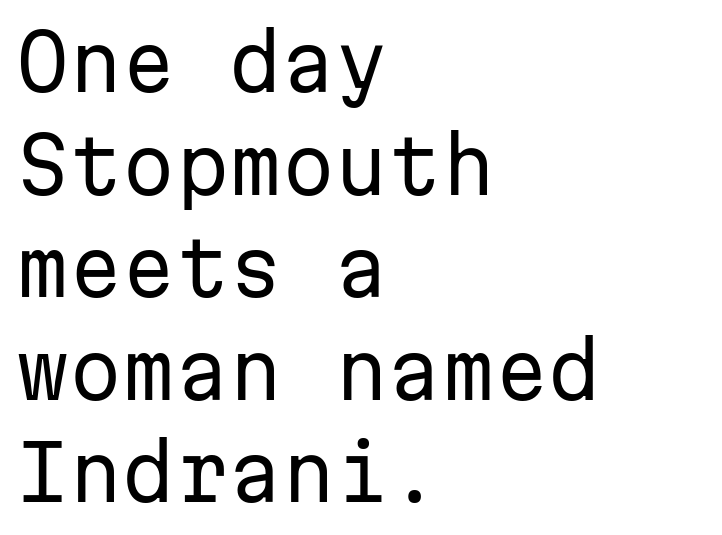
{"serif": "no", "italic": "no", "bold": "no", "weight": "regular", "width": "normal", "stroke_contrast": "low", "x_height": "medium", "monospaced": "yes", "underline": "no", "align": "left", "line_spacing": "normal", "line_spacing_ratio": 1.35, "letter_spacing": "normal", "letter_spacing_em": 0.0, "glyph_px": 76}
